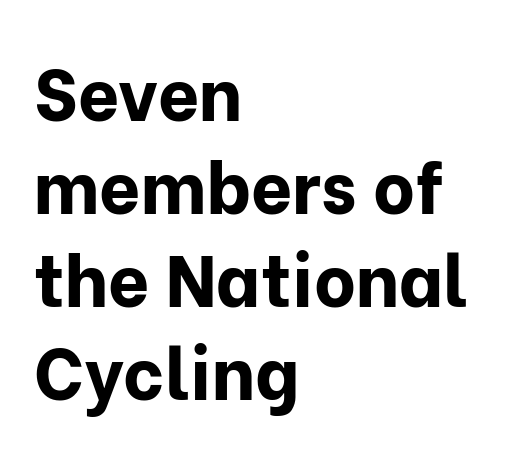
The image shows 72 px bold sans-serif type, upright; set left-aligned, normal line spacing (1.29x), normal letter spacing, not underlined; low stroke contrast and a medium x-height.
